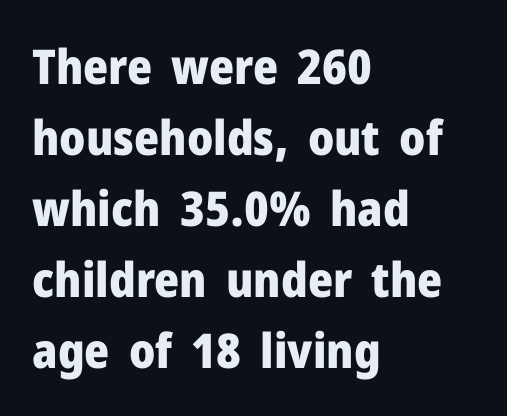
Has an underline been added? It has not. Horizontal alignment here is leftward, the default for most running prose. No extra tracking has been applied to these lines. Summary of weight: heavy, a full bold.
